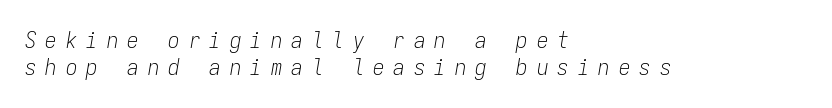
This sample uses an oblique cut, with every glyph tilted off the vertical. Weight: regular or lighter. Descenders are the only things crossing below the line. In terms of letterspacing, this is a distinctly airy, spread setting.
